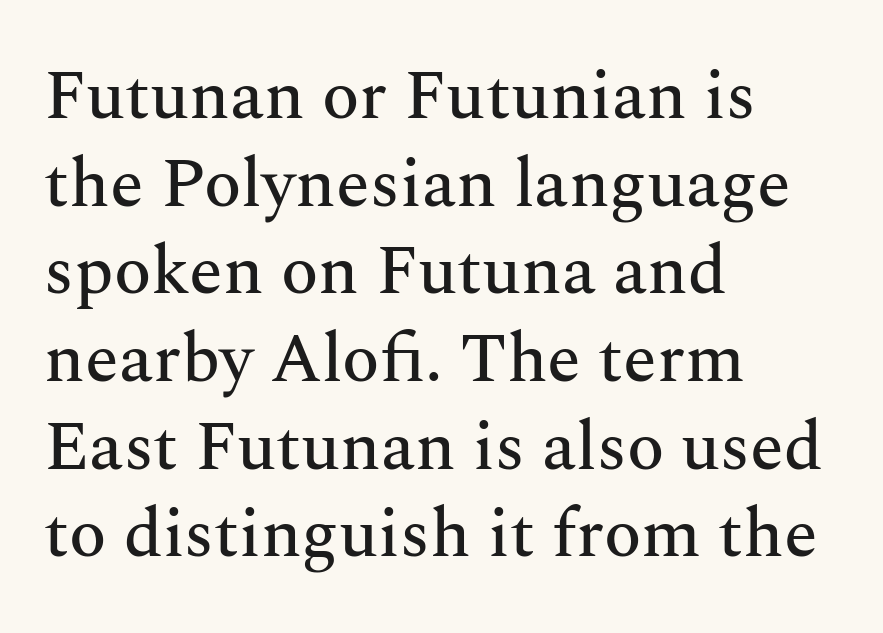
The image shows 69 px serif type, upright; set left-aligned, normal line spacing (1.27x), normal letter spacing, not underlined; medium stroke contrast and a medium x-height.
